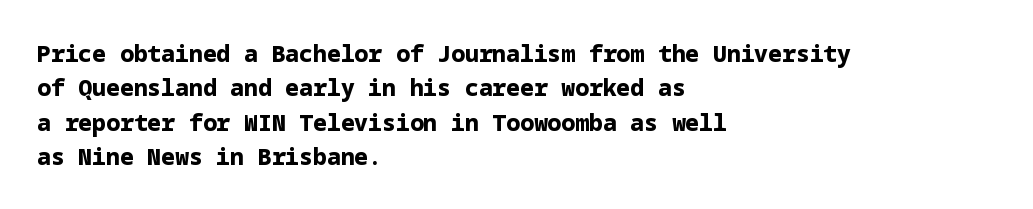
{"italic": "no", "bold": "yes", "underline": "no", "align": "left", "line_spacing": "normal", "line_spacing_ratio": 1.49, "letter_spacing": "normal", "letter_spacing_em": 0.0, "glyph_px": 23}
